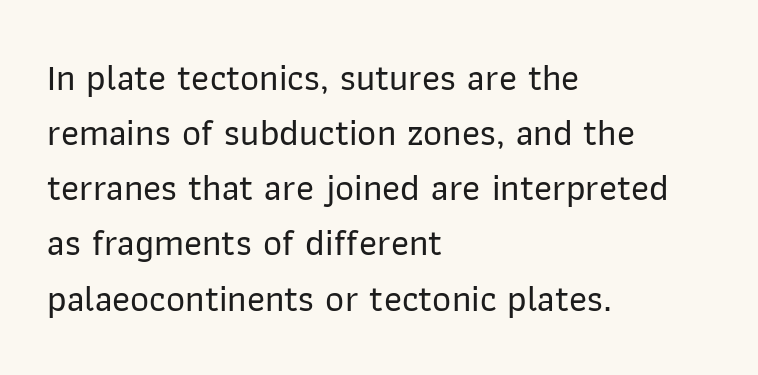
The image shows 37 px sans-serif type, upright; set left-aligned, normal line spacing (1.49x), normal letter spacing, not underlined; low stroke contrast and a medium x-height.
